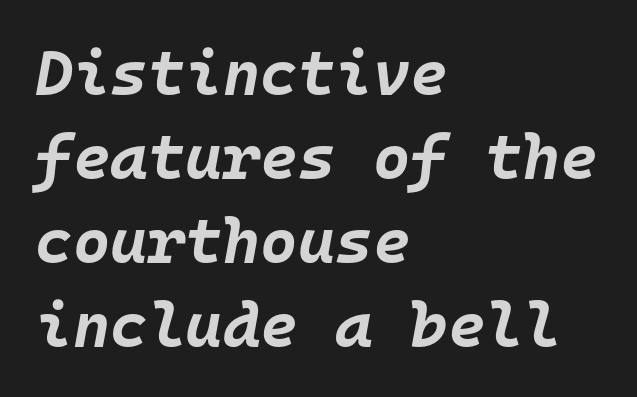
The image shows 64 px bold type, italic (leaning right), monospaced; set left-aligned, normal line spacing (1.31x), normal letter spacing, not underlined; low stroke contrast and a large x-height.
